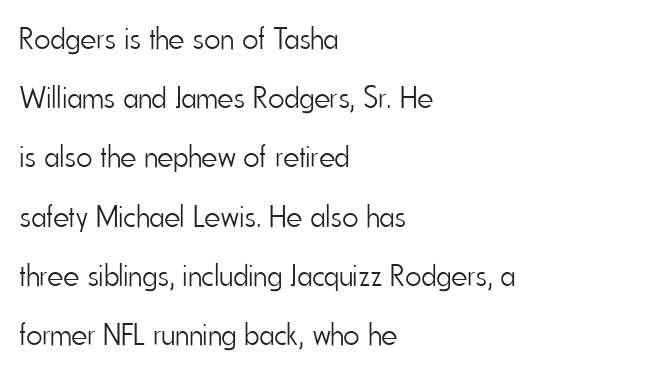
Q: Is the text bold? A: No.
Q: Is the text italic (slanted)? A: No, it is upright.
Q: Is the typeface a serif or a sans-serif typeface? A: Sans-serif.
Q: Is the text underlined? A: No.
Q: How is the paragraph aligned? A: Left-aligned.
Q: Is the spacing between letters normal or unusually wide? A: Normal.
Q: Is the spacing between lines tight, normal or loose? A: Loose.
Q: Width (condensed, normal, or wide)? A: Condensed.
Q: Stroke contrast? A: Low.
Q: x-height? A: Small.
Q: Monospaced? A: No.
